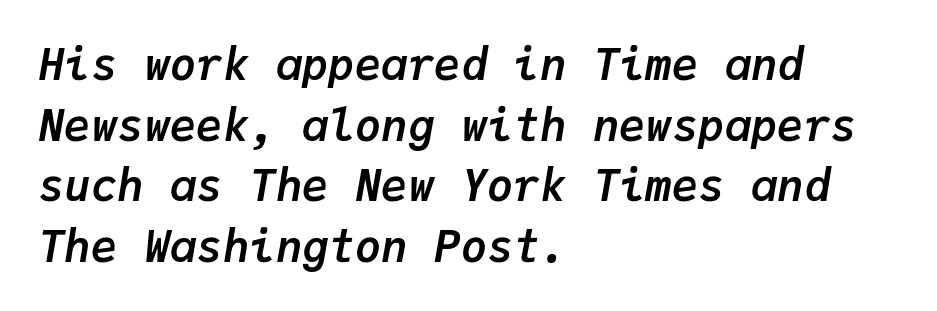
Heft: maximum for text — a bold. Observe the lean: these are italic letterforms. No extra tracking has been applied to these lines. Descender tails drop into unmarked territory.
